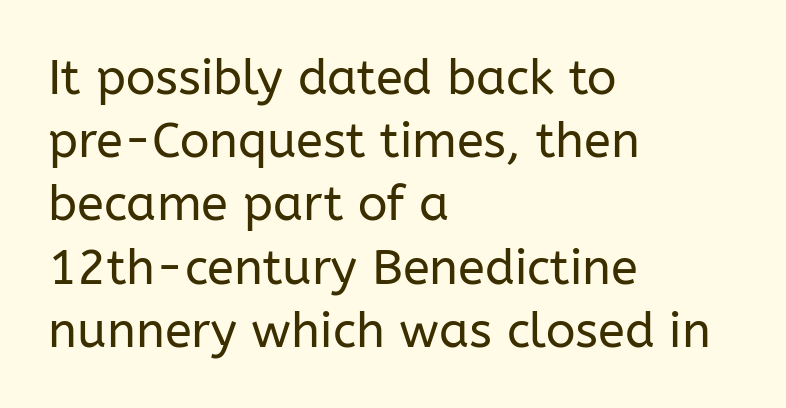
Check under the words: just untouched page. Is this a fixed-width face? No — the glyphs have proportional, varying widths. Is the block centered? No — it sits flush against the left margin. The designer went with a sans here, leaving each stem footless. The lettering stays uniformly vertical, giving the passage a roman look.
